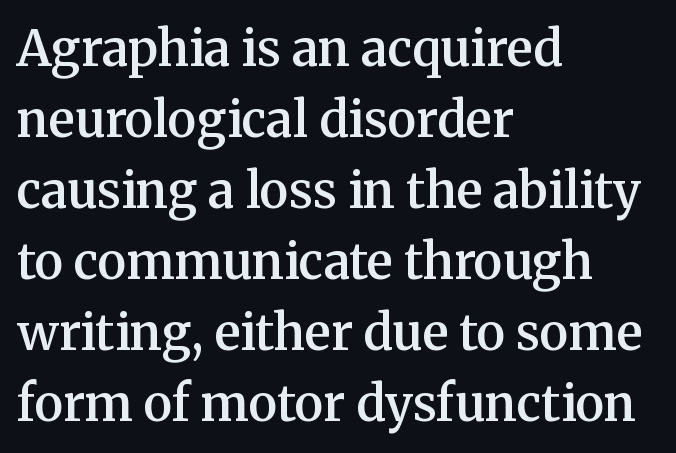
{"serif": "yes", "italic": "no", "bold": "semi", "weight": "semibold", "width": "normal", "stroke_contrast": "medium", "x_height": "medium", "monospaced": "no", "underline": "no", "align": "left", "line_spacing": "normal", "line_spacing_ratio": 1.45, "letter_spacing": "normal", "letter_spacing_em": 0.0, "glyph_px": 49}
